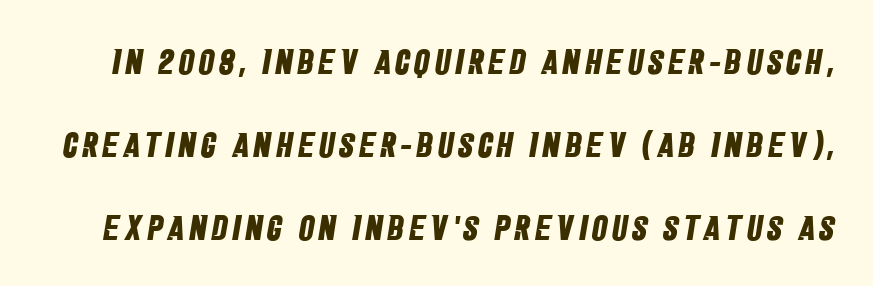
{"serif": "no", "bold": "yes", "weight": "bold", "width": "condensed", "stroke_contrast": "low", "x_height": "large", "monospaced": "no", "underline": "no", "line_spacing": "loose", "line_spacing_ratio": 2.37, "glyph_px": 35}
